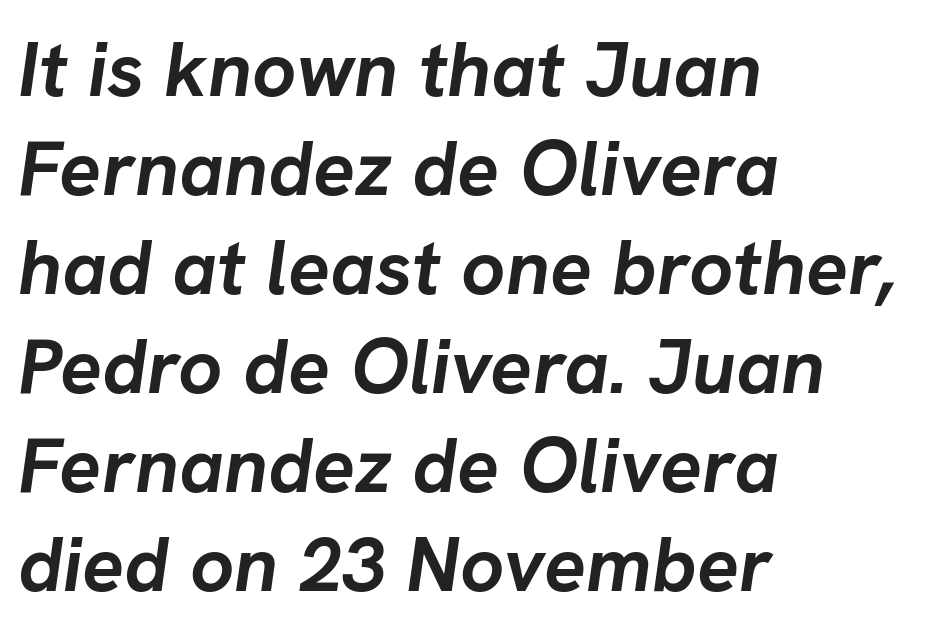
{"italic": "yes", "lean": "right", "slant_degrees": 8, "bold": "yes", "weight": "semibold", "width": "normal", "stroke_contrast": "low", "x_height": "medium", "monospaced": "no", "underline": "no", "align": "left", "line_spacing": "normal", "line_spacing_ratio": 1.27, "letter_spacing": "normal", "letter_spacing_em": 0.0, "glyph_px": 78}
